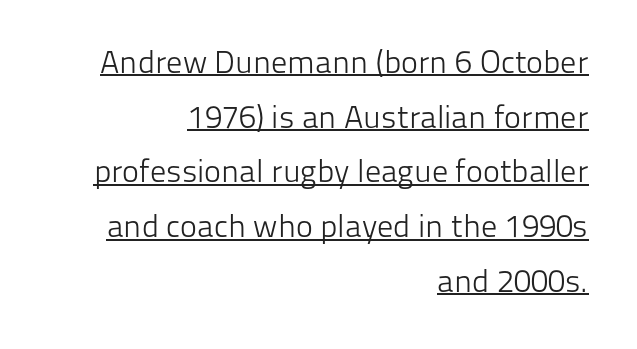
Q: Is the text bold? A: No.
Q: Is the text italic (slanted)? A: No, it is upright.
Q: Is the typeface a serif or a sans-serif typeface? A: Sans-serif.
Q: Is the text underlined? A: Yes.
Q: How is the paragraph aligned? A: Right-aligned.
Q: Is the spacing between letters normal or unusually wide? A: Normal.
Q: Width (condensed, normal, or wide)? A: Normal.
Q: Stroke contrast? A: Low.
Q: x-height? A: Medium.
Q: Monospaced? A: No.
